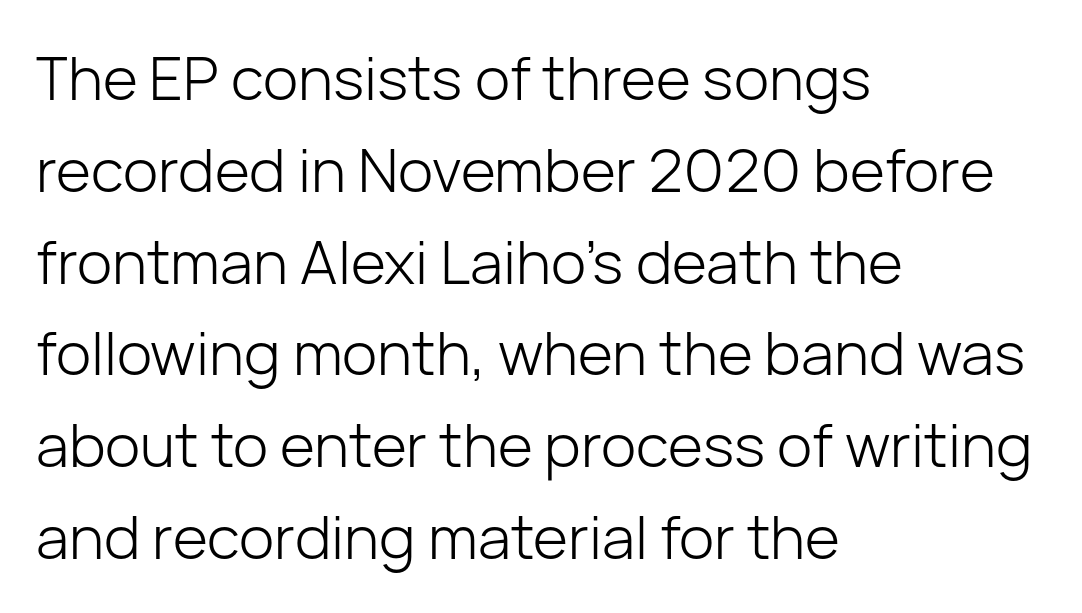
No feet cap the strokes, marking this as sans-serif type. Regarding leading, the lines here are spaced in the standard way. The strip under each line holds only bare page. This sample has the flowing, uneven cadence of proportional lettering.
